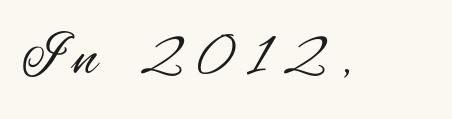
The line texture is sparse and dotted thanks to wide tracking. Quick note: underline off. Compared with a typical body face, this is equally light or lighter still. A typesetter would label this face a sans.
